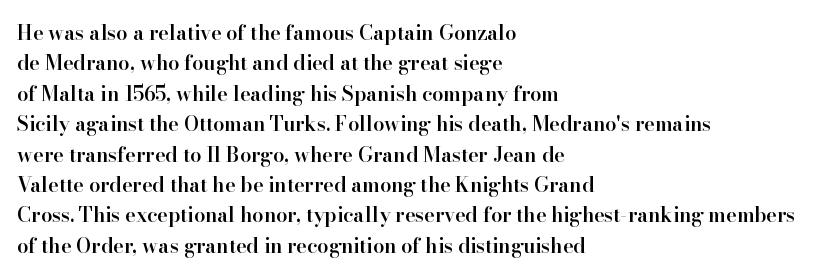
{"italic": "no", "bold": "semi", "underline": "no", "align": "left", "line_spacing": "normal", "line_spacing_ratio": 1.52, "letter_spacing": "normal", "letter_spacing_em": 0.0, "glyph_px": 20}
